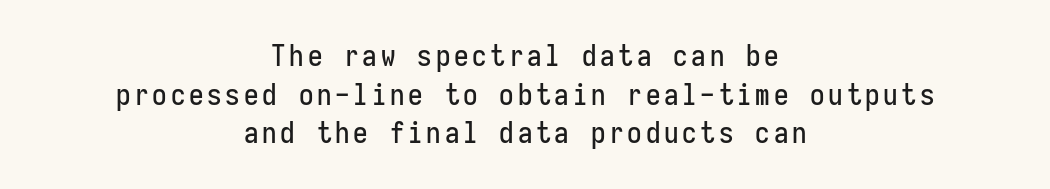
The image shows 29 px condensed sans-serif type, upright, monospaced; set centered, normal line spacing (1.33x), not underlined; low stroke contrast and a medium x-height.
